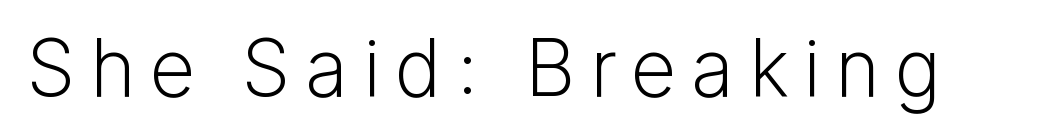
A light-to-regular cut is what we see here. Note: no serifs on the glyphs. The passage shown is typed in a proportional face where columns would drift. Descenders are the only things crossing below the line.
